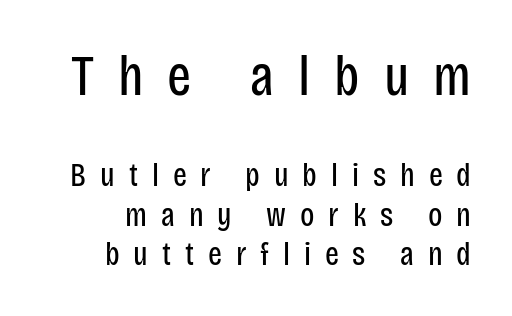
Q: Is the text bold? A: No.
Q: Is the text italic (slanted)? A: No, it is upright.
Q: Is the typeface a serif or a sans-serif typeface? A: Sans-serif.
Q: Is the text underlined? A: No.
Q: Is the spacing between letters normal or unusually wide? A: Unusually wide.
Q: Which block of text is set in a larger size, the first (top) or the second (bottom)? A: The first (top) one.
Q: Width (condensed, normal, or wide)? A: Condensed.
Q: Stroke contrast? A: Low.
Q: x-height? A: Large.
Q: Monospaced? A: No.
